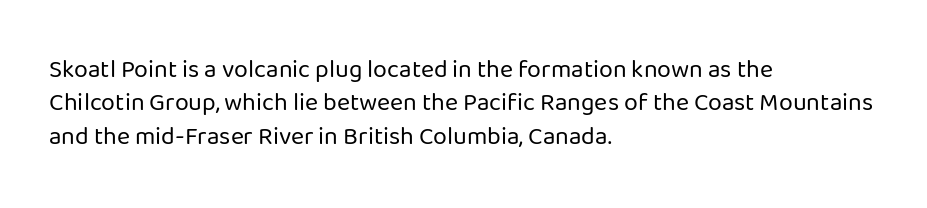
Notice how the stems are strictly vertical — no italics here. Clear beneath every line of the passage. Compared with typical paragraphs, the rows here are spaced about the same. The letters look calm and open, with moderate or lighter stems. Spacing between characters is what you'd get straight out of the box.
